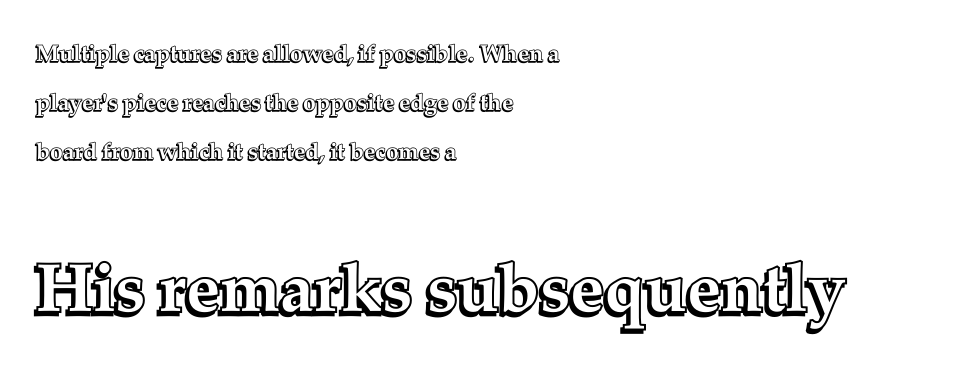
{"italic": "no", "width": "normal", "x_height": "medium", "monospaced": "no", "underline": "no", "align": "left", "line_spacing": "loose", "line_spacing_ratio": 2.12, "letter_spacing": "normal", "letter_spacing_em": 0.0, "larger_block": "second", "size_ratio": 2.96, "glyph_px": 68}
